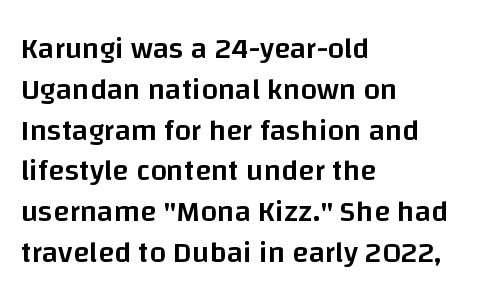
Q: Is the text bold? A: Semi-bold.
Q: Is the text italic (slanted)? A: No, it is upright.
Q: Is the typeface a serif or a sans-serif typeface? A: Sans-serif.
Q: Is the text underlined? A: No.
Q: How is the paragraph aligned? A: Left-aligned.
Q: Is the spacing between letters normal or unusually wide? A: Normal.
Q: Is the spacing between lines tight, normal or loose? A: Normal.
Q: Width (condensed, normal, or wide)? A: Normal.
Q: Stroke contrast? A: Low.
Q: x-height? A: Large.
Q: Monospaced? A: No.
